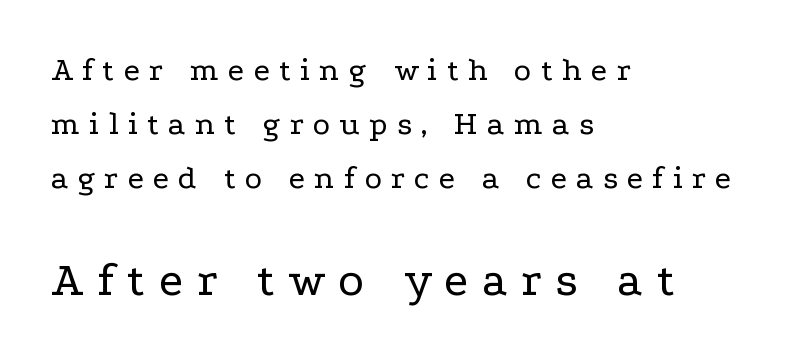
The image shows 49 px regular-weight, wide serif type, upright; set left-aligned, normal line spacing (1.63x), unusually wide letter spacing (+0.28 em), not underlined; the second (bottom) block is 1.48x larger; low stroke contrast and a medium x-height.
